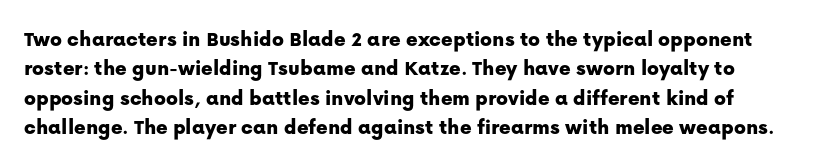
Q: Is the text italic (slanted)? A: No, it is upright.
Q: Is the text underlined? A: No.
Q: Is the spacing between letters normal or unusually wide? A: Normal.
Q: Is the spacing between lines tight, normal or loose? A: Normal.
